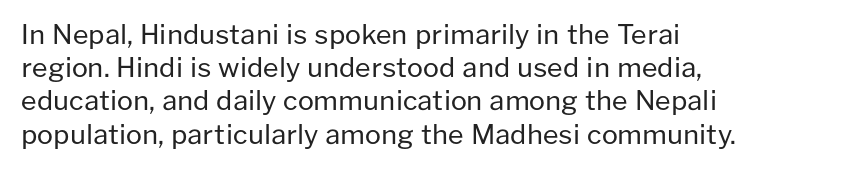
{"italic": "no", "bold": "no", "underline": "no", "align": "left", "line_spacing_ratio": 1.23, "letter_spacing": "normal", "letter_spacing_em": 0.0, "glyph_px": 27}
